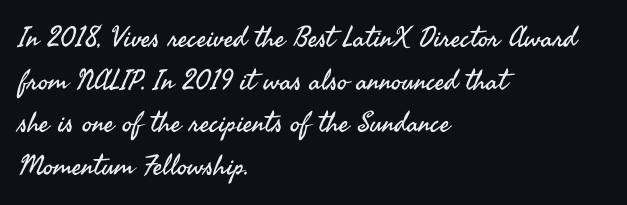
{"serif": "no", "bold": "no", "weight": "regular", "width": "normal", "stroke_contrast": "medium", "x_height": "small", "monospaced": "no", "underline": "no", "align": "left", "line_spacing": "normal", "line_spacing_ratio": 1.52, "letter_spacing": "normal", "letter_spacing_em": 0.0, "glyph_px": 28}
